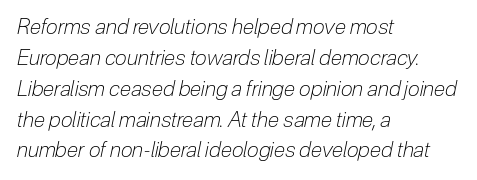
{"italic": "yes", "lean": "right", "slant_degrees": 12, "bold": "no", "underline": "no", "align": "left", "line_spacing": "normal", "line_spacing_ratio": 1.47, "letter_spacing": "normal", "letter_spacing_em": 0.0, "glyph_px": 21}
